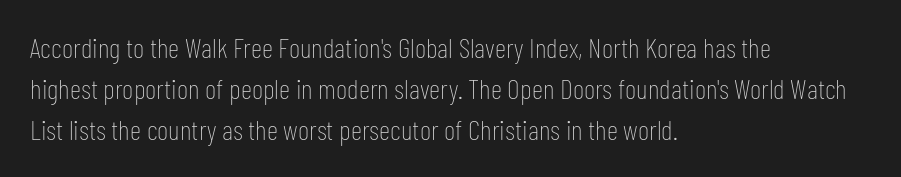
Q: Is the text bold? A: No.
Q: Is the text italic (slanted)? A: No, it is upright.
Q: Is the typeface a serif or a sans-serif typeface? A: Sans-serif.
Q: Is the text underlined? A: No.
Q: How is the paragraph aligned? A: Left-aligned.
Q: Is the spacing between letters normal or unusually wide? A: Normal.
Q: Is the spacing between lines tight, normal or loose? A: Normal.
Q: Width (condensed, normal, or wide)? A: Condensed.
Q: Stroke contrast? A: Low.
Q: x-height? A: Medium.
Q: Monospaced? A: No.
